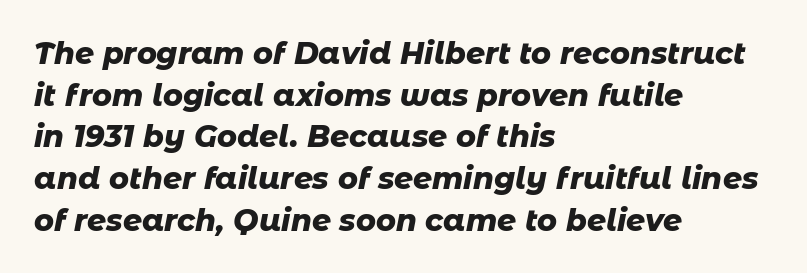
Q: Is the text bold? A: Yes.
Q: Is the text italic (slanted)? A: Yes, it leans right by about 11 degrees.
Q: Is the text underlined? A: No.
Q: How is the paragraph aligned? A: Left-aligned.
Q: Is the spacing between letters normal or unusually wide? A: Normal.
Q: Is the spacing between lines tight, normal or loose? A: Normal.
Q: Width (condensed, normal, or wide)? A: Normal.
Q: Stroke contrast? A: Low.
Q: x-height? A: Medium.
Q: Monospaced? A: No.
